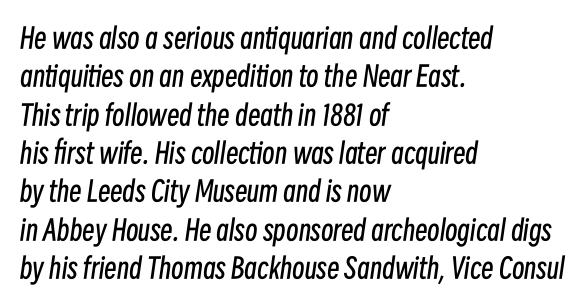
The image shows 28 px regular-weight, condensed type, italic (leaning right); set left-aligned, normal line spacing (1.37x), normal letter spacing, not underlined; low stroke contrast and a medium x-height.
